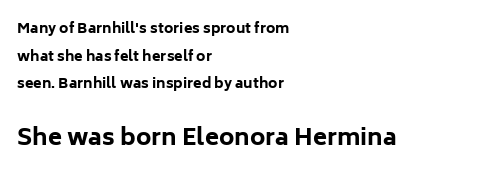
Q: Is the text bold? A: Yes.
Q: Is the text italic (slanted)? A: No, it is upright.
Q: Is the text underlined? A: No.
Q: How is the paragraph aligned? A: Left-aligned.
Q: Is the spacing between letters normal or unusually wide? A: Normal.
Q: Is the spacing between lines tight, normal or loose? A: Loose.
Q: Which block of text is set in a larger size, the first (top) or the second (bottom)? A: The second (bottom) one.
